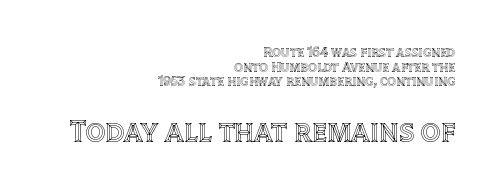
{"italic": "no", "width": "normal", "x_height": "large", "monospaced": "no", "underline": "no", "align": "right", "line_spacing": "tight", "line_spacing_ratio": 1.04, "letter_spacing": "normal", "letter_spacing_em": 0.0, "larger_block": "second", "size_ratio": 2.21, "glyph_px": 31}
